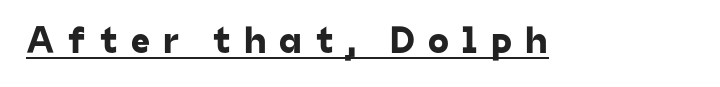
{"serif": "no", "width": "normal", "stroke_contrast": "low", "x_height": "medium", "monospaced": "no", "underline": "yes", "letter_spacing": "wide", "letter_spacing_em": 0.34, "glyph_px": 38}
